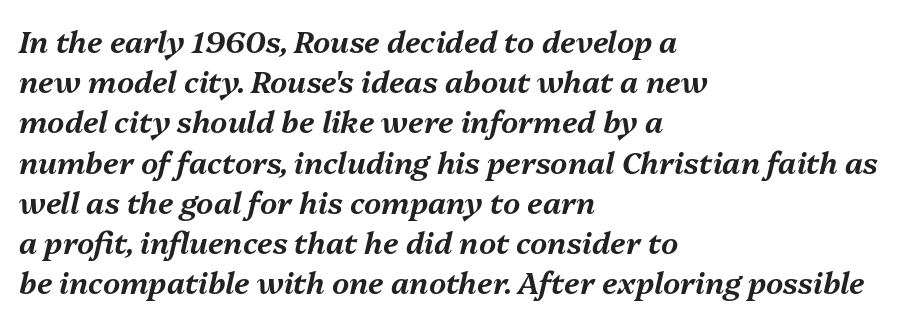
A student would call this left alignment; a typographer would say flush left, rag right. Look at the tracking — it's just the regular setting, nothing added. The face used here is proportionally spaced, like ordinary book or web type. Anything drawn beneath the words? Only blank space. A normal amount of white space separates one row of letters from the next. When letters slant like this, we call the style italic.
